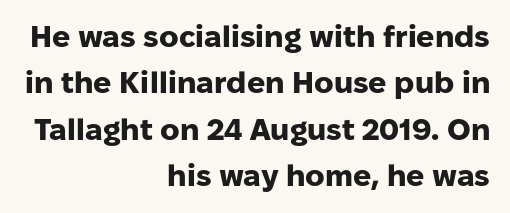
{"serif": "no", "italic": "no", "bold": "yes", "weight": "heavy", "width": "normal", "stroke_contrast": "low", "x_height": "medium", "monospaced": "no", "underline": "no", "align": "right", "line_spacing": "normal", "line_spacing_ratio": 1.55, "letter_spacing": "normal", "letter_spacing_em": 0.0, "glyph_px": 30}
